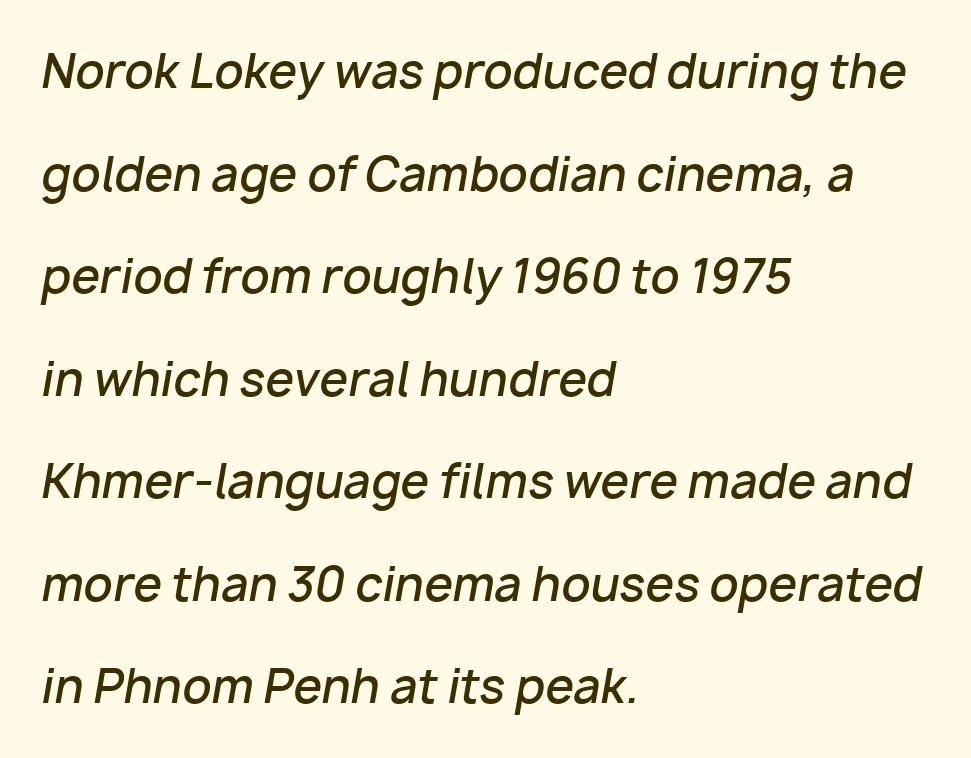
Q: Is the text bold? A: Semi-bold.
Q: Is the text italic (slanted)? A: Yes, it leans right by about 10 degrees.
Q: Is the text underlined? A: No.
Q: How is the paragraph aligned? A: Left-aligned.
Q: Is the spacing between letters normal or unusually wide? A: Normal.
Q: Is the spacing between lines tight, normal or loose? A: Loose.
Q: Width (condensed, normal, or wide)? A: Normal.
Q: Stroke contrast? A: Low.
Q: x-height? A: Medium.
Q: Monospaced? A: No.
